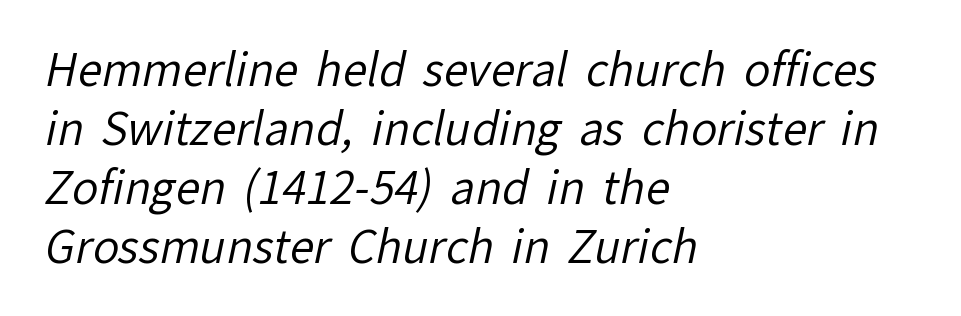
Q: Is the text bold? A: No.
Q: Is the typeface a serif or a sans-serif typeface? A: Sans-serif.
Q: Is the text underlined? A: No.
Q: How is the paragraph aligned? A: Left-aligned.
Q: Is the spacing between letters normal or unusually wide? A: Normal.
Q: Is the spacing between lines tight, normal or loose? A: Normal.
Q: Width (condensed, normal, or wide)? A: Normal.
Q: Stroke contrast? A: Low.
Q: x-height? A: Medium.
Q: Monospaced? A: No.
